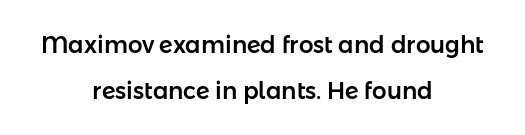
The image shows 23 px text type, upright; set centered, loose line spacing (1.98x), normal letter spacing, not underlined.
